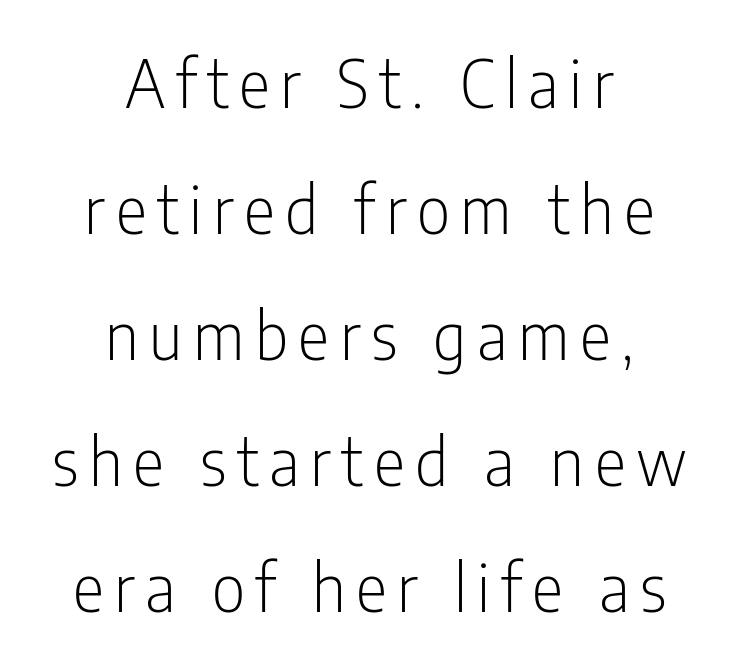
The image shows 66 px light, condensed sans-serif type, upright; set centered, loose line spacing (1.91x), not underlined; low stroke contrast and a medium x-height.
